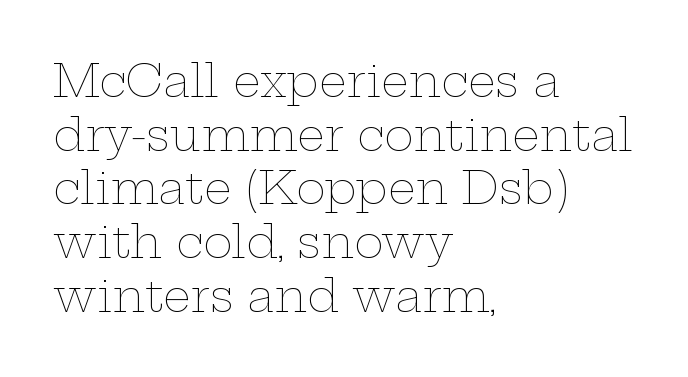
Stems and bowls with no extra thickness — not bold. Proportional: the letters do not fall into vertical columns. The horizontal fit of the characters is conventional and even. Every stem runs plumb, perpendicular to the baseline.
